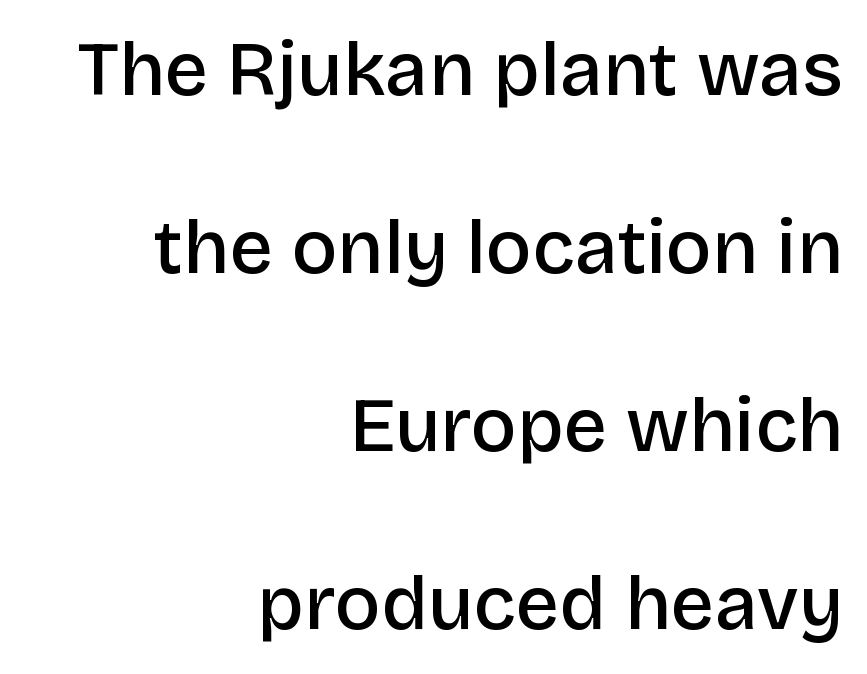
{"serif": "no", "italic": "no", "bold": "semi", "weight": "semibold", "width": "normal", "stroke_contrast": "low", "x_height": "large", "monospaced": "no", "underline": "no", "align": "right", "line_spacing": "loose", "line_spacing_ratio": 2.34, "letter_spacing": "normal", "letter_spacing_em": 0.0, "glyph_px": 76}
